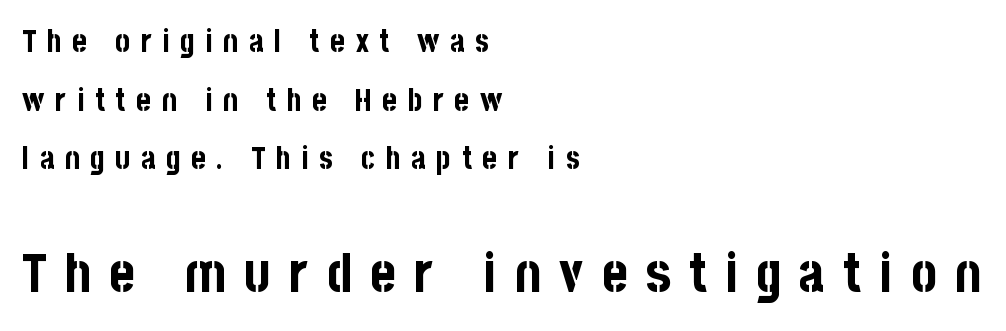
Q: Is the text bold? A: Yes.
Q: Is the text italic (slanted)? A: No, it is upright.
Q: Is the typeface a serif or a sans-serif typeface? A: Sans-serif.
Q: Is the text underlined? A: No.
Q: How is the paragraph aligned? A: Left-aligned.
Q: Is the spacing between letters normal or unusually wide? A: Unusually wide.
Q: Which block of text is set in a larger size, the first (top) or the second (bottom)? A: The second (bottom) one.
Q: Width (condensed, normal, or wide)? A: Condensed.
Q: Stroke contrast? A: Low.
Q: x-height? A: Large.
Q: Monospaced? A: No.
